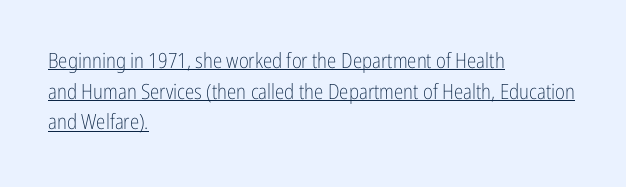
The image shows 21 px text type, upright; set left-aligned, normal line spacing (1.46x), normal letter spacing, underlined.
